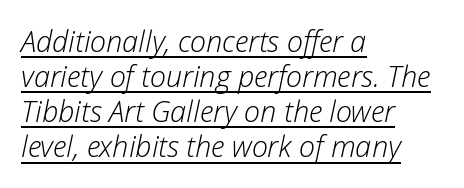
The image shows 29 px light type, italic (leaning right); set left-aligned, line spacing 1.21x, normal letter spacing, underlined; low stroke contrast and a medium x-height.
